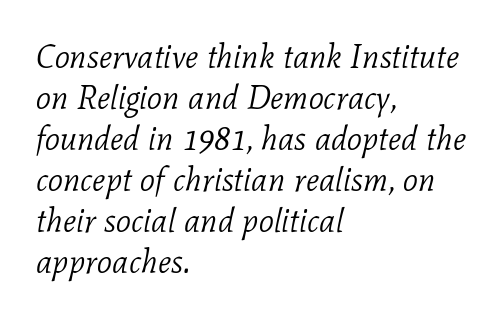
The image shows 33 px light serif type, italic (leaning right); set left-aligned, line spacing 1.24x, normal letter spacing, not underlined; low stroke contrast and a medium x-height.
